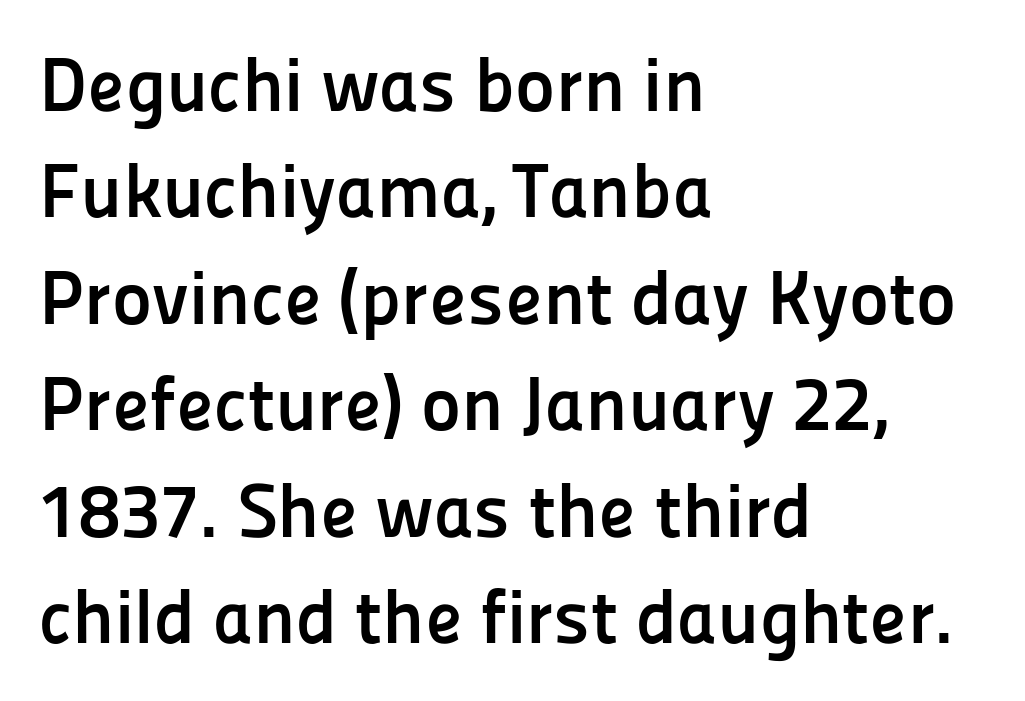
The passage shown is emphatically bold. I'd call this a sans setting — the letters go barefoot. Spacing verdict: proportional, widths tailored to each character. The space between consecutive lines is moderate. In CSS terms this would be text-align: left. The zone under the glyphs is completely vacant.
